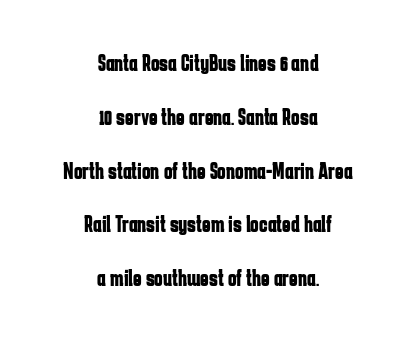
Q: Is the text bold? A: Yes.
Q: Is the text italic (slanted)? A: No, it is upright.
Q: Is the text underlined? A: No.
Q: How is the paragraph aligned? A: Centered.
Q: Is the spacing between letters normal or unusually wide? A: Normal.
Q: Is the spacing between lines tight, normal or loose? A: Loose.
